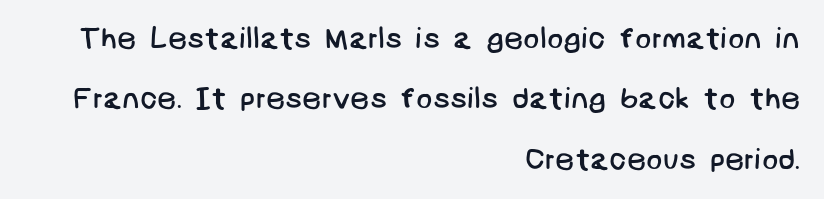
The glyphs are unaccompanied by any horizontal stroke below them. The passage shown is typeset with a sans-serif family. No extra tracking has been applied to these lines. The font is comparable to plain body text, perhaps lighter.
